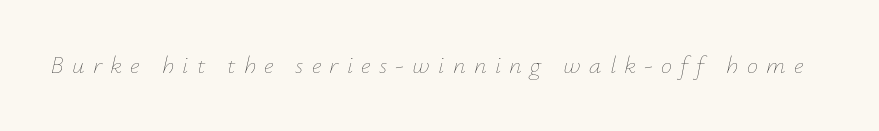
{"italic": "yes", "lean": "right", "slant_degrees": 12, "bold": "no", "underline": "no", "letter_spacing": "wide", "letter_spacing_em": 0.33, "glyph_px": 25}
